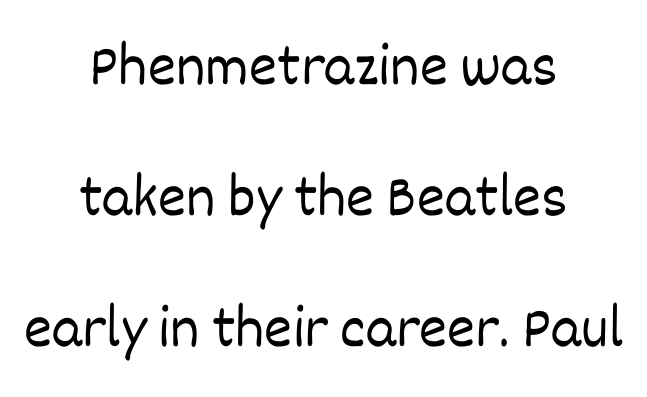
{"italic": "no", "bold": "no", "weight": "light", "width": "normal", "stroke_contrast": "low", "x_height": "large", "monospaced": "no", "underline": "no", "align": "center", "line_spacing": "loose", "line_spacing_ratio": 2.18, "letter_spacing": "normal", "letter_spacing_em": 0.0, "glyph_px": 60}
